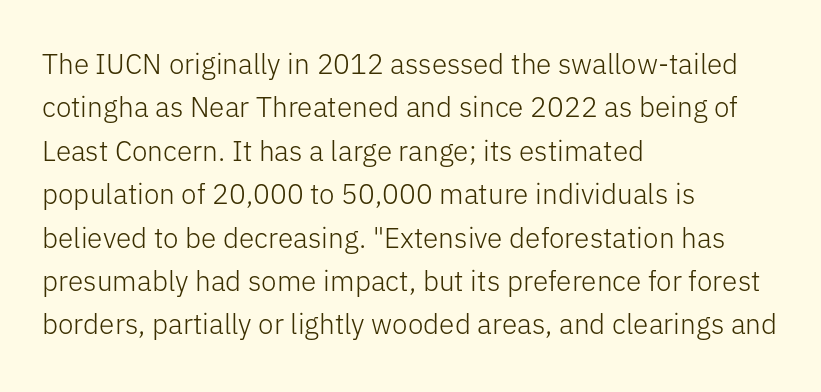
{"serif": "no", "italic": "no", "bold": "no", "weight": "light", "width": "normal", "stroke_contrast": "low", "x_height": "medium", "monospaced": "no", "underline": "no", "align": "left", "line_spacing": "normal", "line_spacing_ratio": 1.55, "letter_spacing": "normal", "letter_spacing_em": 0.0, "glyph_px": 28}
